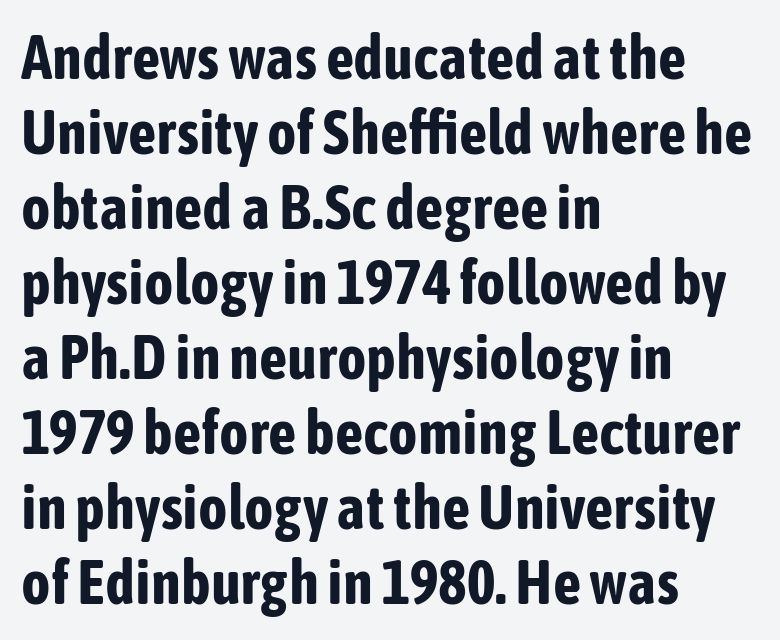
{"serif": "no", "italic": "no", "bold": "yes", "weight": "bold", "width": "condensed", "stroke_contrast": "low", "x_height": "medium", "monospaced": "no", "underline": "no", "align": "left", "line_spacing_ratio": 1.21, "letter_spacing": "normal", "letter_spacing_em": 0.0, "glyph_px": 62}
